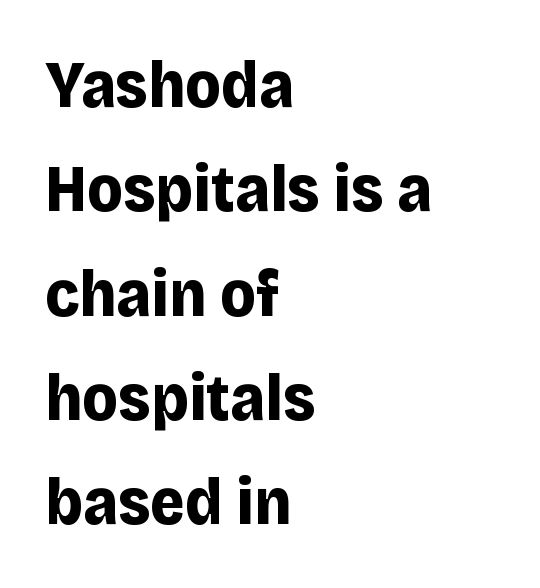
Honestly, the letter spacing is just normal — you wouldn't notice it. The lettering stays uniformly vertical, giving the passage a roman look. Evenly set lines give the paragraph a standard silhouette. One-word summary of the alignment: left. Unlike a traditional serif, this face leaves its strokes unadorned.
